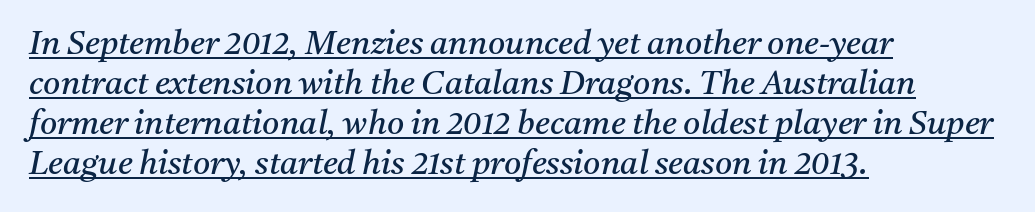
{"serif": "yes", "italic": "yes", "lean": "right", "slant_degrees": 11, "bold": "no", "weight": "regular", "width": "normal", "stroke_contrast": "medium", "x_height": "medium", "monospaced": "no", "underline": "yes", "align": "left", "line_spacing_ratio": 1.21, "letter_spacing": "normal", "letter_spacing_em": 0.0, "glyph_px": 33}
